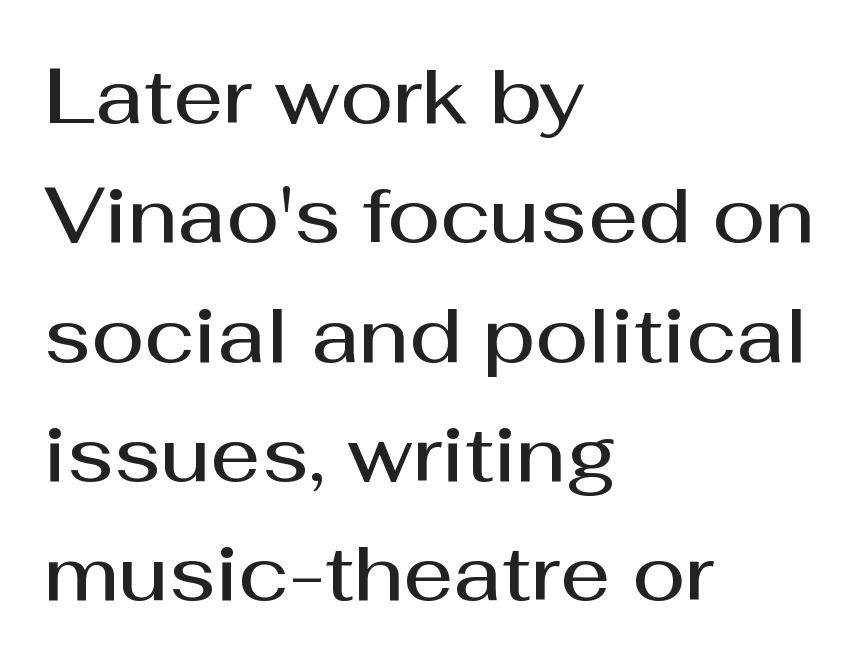
{"serif": "no", "italic": "no", "bold": "semi", "weight": "semibold", "width": "normal", "stroke_contrast": "medium", "x_height": "medium", "monospaced": "no", "underline": "no", "align": "left", "line_spacing": "normal", "line_spacing_ratio": 1.53, "letter_spacing": "normal", "letter_spacing_em": 0.0, "glyph_px": 78}
